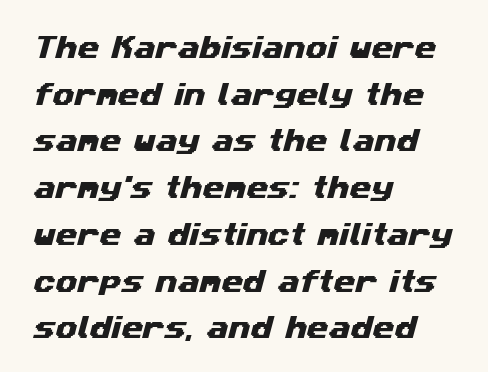
Q: Is the text underlined? A: No.
Q: How is the paragraph aligned? A: Left-aligned.
Q: Is the spacing between letters normal or unusually wide? A: Normal.
